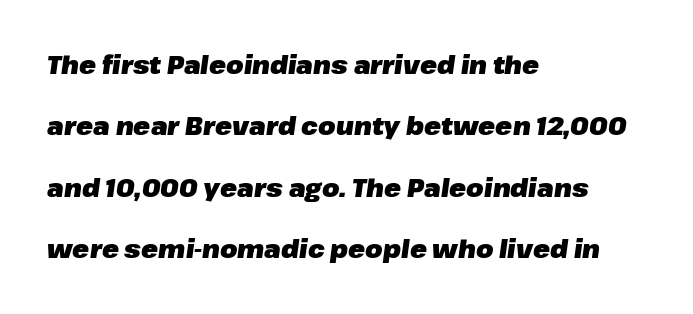
Q: Is the text bold? A: Yes.
Q: Is the text italic (slanted)? A: Yes, it leans right by about 8 degrees.
Q: Is the text underlined? A: No.
Q: How is the paragraph aligned? A: Left-aligned.
Q: Is the spacing between letters normal or unusually wide? A: Normal.
Q: Is the spacing between lines tight, normal or loose? A: Loose.
